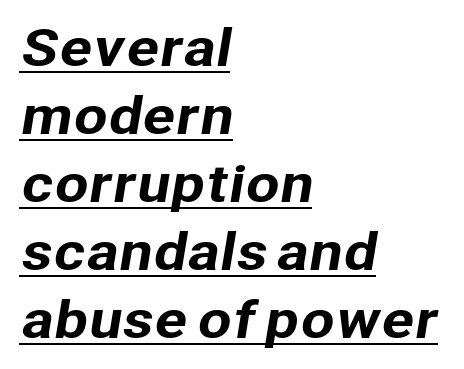
{"serif": "no", "width": "normal", "stroke_contrast": "low", "x_height": "medium", "monospaced": "no", "underline": "yes", "align": "left", "line_spacing": "normal", "line_spacing_ratio": 1.39, "letter_spacing": "normal", "letter_spacing_em": 0.0, "glyph_px": 49}
